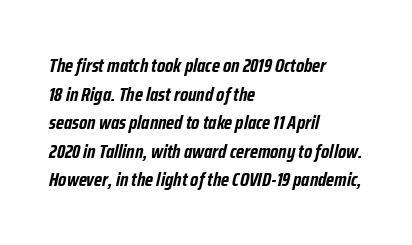
The image shows 20 px bold type, italic (leaning right); set left-aligned, normal line spacing (1.43x), normal letter spacing, not underlined.
